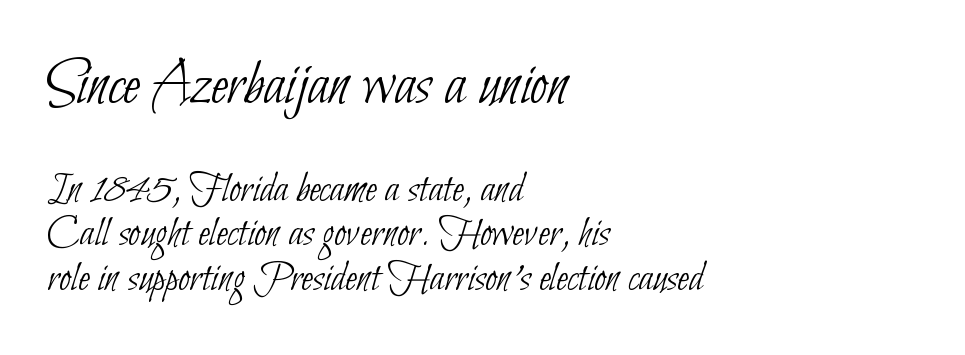
Q: Is the text bold? A: No.
Q: Is the typeface a serif or a sans-serif typeface? A: Sans-serif.
Q: Is the text underlined? A: No.
Q: How is the paragraph aligned? A: Left-aligned.
Q: Is the spacing between letters normal or unusually wide? A: Normal.
Q: Is the spacing between lines tight, normal or loose? A: Tight.
Q: Which block of text is set in a larger size, the first (top) or the second (bottom)? A: The first (top) one.
Q: Width (condensed, normal, or wide)? A: Condensed.
Q: Stroke contrast? A: Low.
Q: x-height? A: Small.
Q: Monospaced? A: No.
